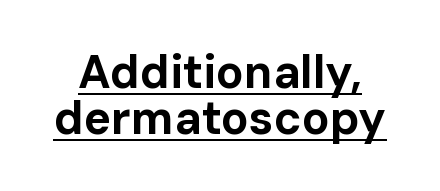
Q: Is the text bold? A: Yes.
Q: Is the text italic (slanted)? A: No, it is upright.
Q: Is the typeface a serif or a sans-serif typeface? A: Sans-serif.
Q: Is the text underlined? A: Yes.
Q: Is the spacing between letters normal or unusually wide? A: Normal.
Q: Is the spacing between lines tight, normal or loose? A: Tight.
Q: Width (condensed, normal, or wide)? A: Normal.
Q: Stroke contrast? A: Low.
Q: x-height? A: Medium.
Q: Monospaced? A: No.
